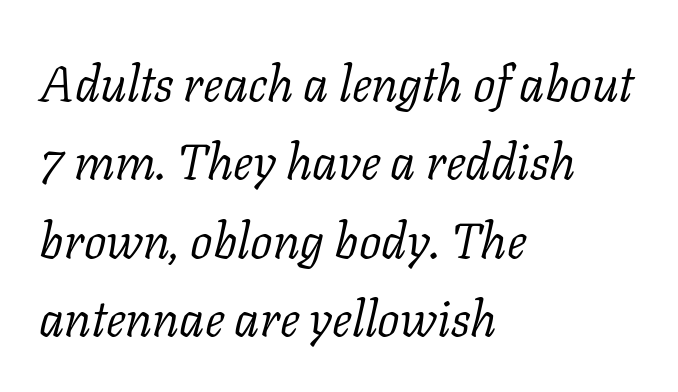
{"serif": "yes", "italic": "yes", "lean": "right", "slant_degrees": 11, "bold": "no", "weight": "light", "width": "normal", "stroke_contrast": "low", "x_height": "medium", "monospaced": "no", "underline": "no", "align": "left", "line_spacing": "normal", "line_spacing_ratio": 1.57, "letter_spacing": "normal", "letter_spacing_em": 0.0, "glyph_px": 50}
